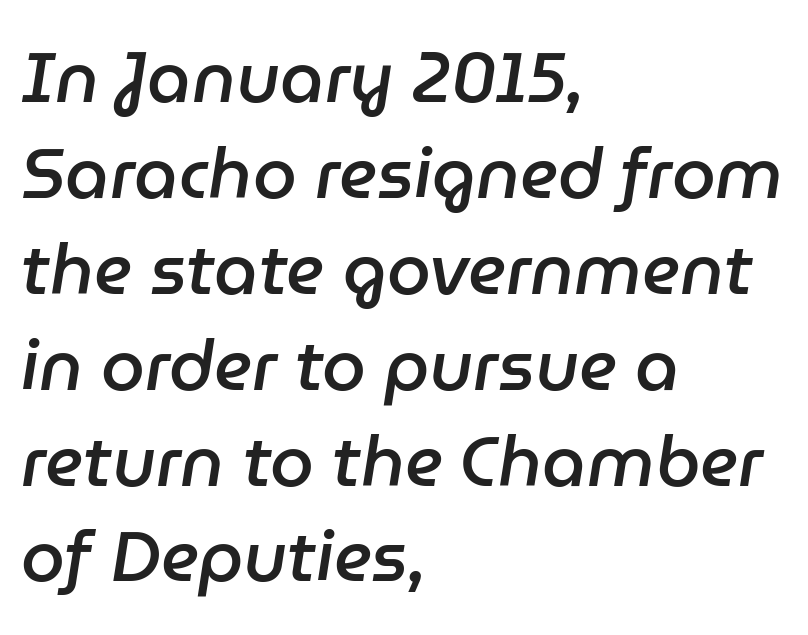
The rendering keeps characters at their native spacing. Moderately thickened strokes mark this as semibold type. Style check: oblique. Here the designer chose a conventional face with non-uniform glyph widths. Words float on clear page, feet unadorned. The lines are quadded left.
